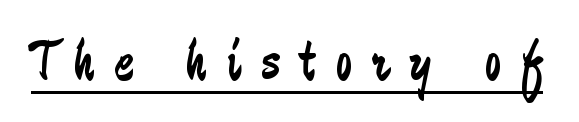
The image shows 59 px regular-weight, condensed sans-serif type; set unusually wide letter spacing (+0.34 em), underlined; low stroke contrast and a medium x-height.
